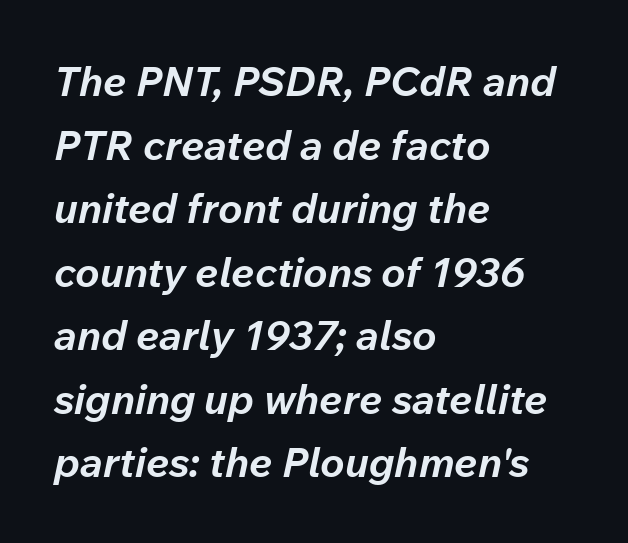
Q: Is the text bold? A: Yes.
Q: Is the text italic (slanted)? A: Yes, it leans right by about 12 degrees.
Q: Is the text underlined? A: No.
Q: How is the paragraph aligned? A: Left-aligned.
Q: Is the spacing between letters normal or unusually wide? A: Normal.
Q: Is the spacing between lines tight, normal or loose? A: Normal.
Q: Width (condensed, normal, or wide)? A: Normal.
Q: Stroke contrast? A: Low.
Q: x-height? A: Medium.
Q: Monospaced? A: No.
